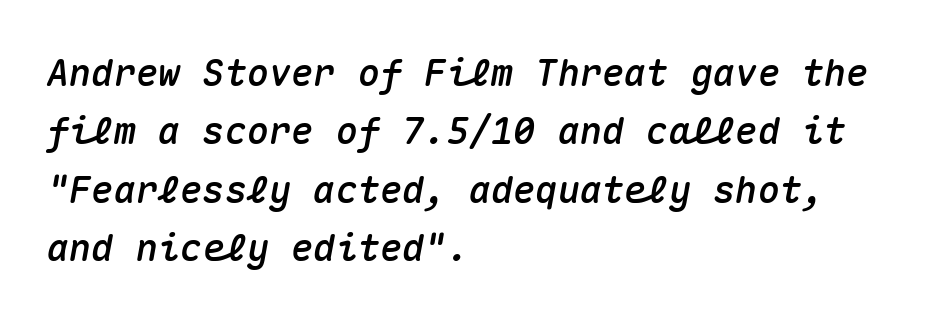
Monospaced: the letters line up in strict vertical columns. The lines sit at an ordinary, default distance from one another. Compared with a centered layout, this one pins lines to the left instead. The specimen omits any rule beneath the text block's lines. The gaps between neighbouring characters are ordinary and unremarkable.
